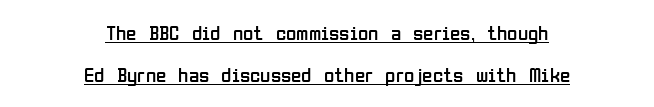
{"italic": "no", "bold": "no", "underline": "yes", "align": "center", "line_spacing": "loose", "line_spacing_ratio": 2.02, "letter_spacing": "normal", "letter_spacing_em": 0.0, "glyph_px": 21}
